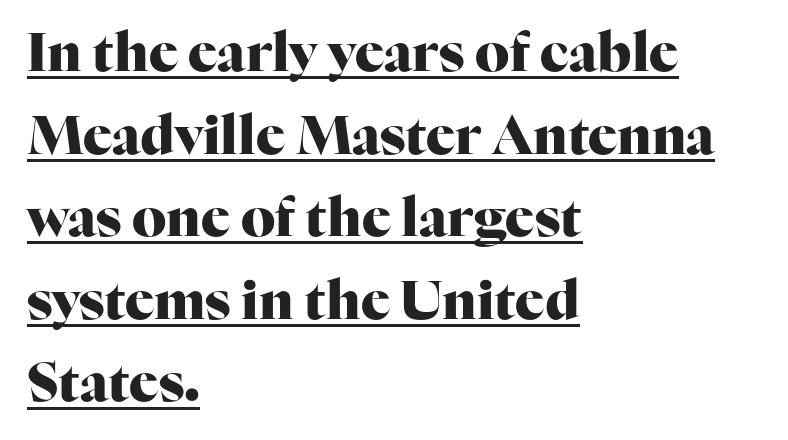
{"serif": "yes", "italic": "no", "bold": "yes", "weight": "heavy", "width": "normal", "stroke_contrast": "high", "x_height": "medium", "monospaced": "no", "underline": "yes", "align": "left", "line_spacing": "normal", "line_spacing_ratio": 1.53, "letter_spacing": "normal", "letter_spacing_em": 0.0, "glyph_px": 54}
